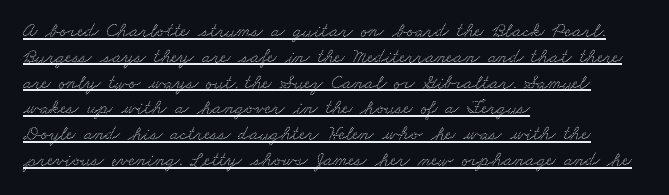
{"underline": "yes", "align": "left", "line_spacing": "normal", "line_spacing_ratio": 1.29, "letter_spacing": "normal", "letter_spacing_em": 0.0, "glyph_px": 20}
